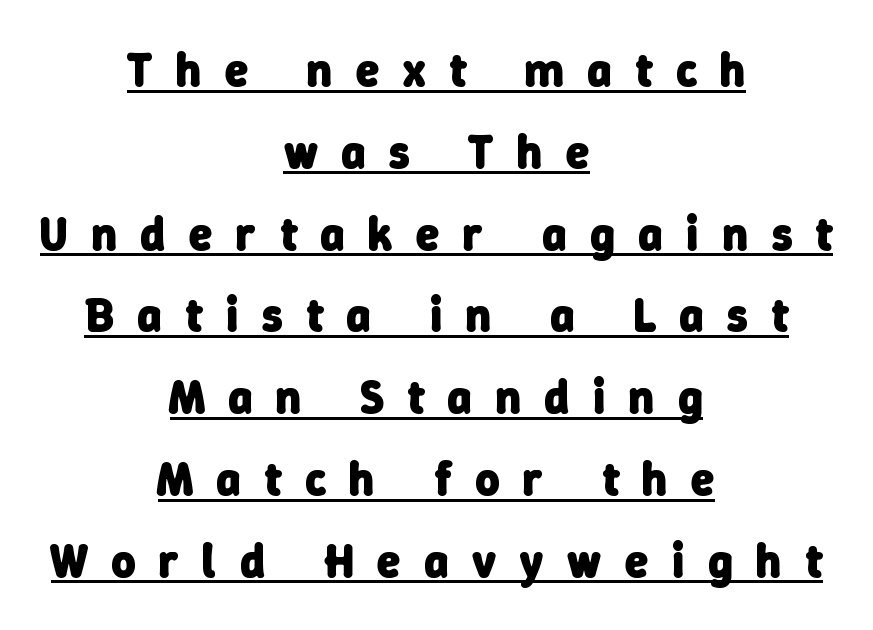
{"serif": "no", "bold": "yes", "weight": "heavy", "width": "normal", "stroke_contrast": "low", "x_height": "medium", "monospaced": "no", "underline": "yes", "align": "center", "line_spacing_ratio": 1.74, "letter_spacing": "wide", "letter_spacing_em": 0.5, "glyph_px": 47}
